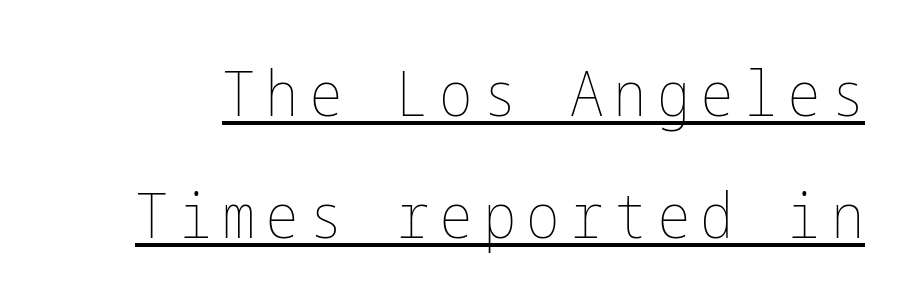
{"italic": "no", "bold": "no", "weight": "thin", "width": "condensed", "stroke_contrast": "low", "x_height": "medium", "underline": "yes", "line_spacing": "loose", "line_spacing_ratio": 1.94, "glyph_px": 63}
